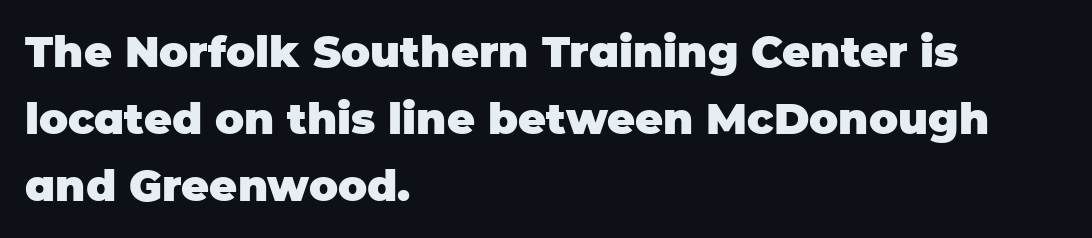
{"serif": "no", "italic": "no", "bold": "yes", "weight": "heavy", "width": "normal", "stroke_contrast": "low", "x_height": "large", "monospaced": "no", "underline": "no", "align": "left", "line_spacing": "normal", "line_spacing_ratio": 1.56, "letter_spacing": "normal", "letter_spacing_em": 0.0, "glyph_px": 43}
